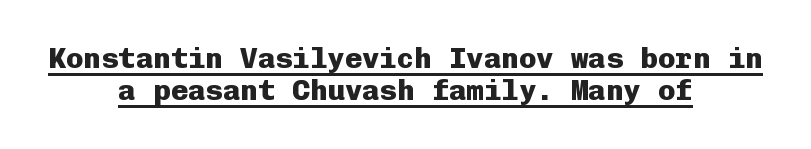
Rows of type sit shoulder to shoulder in the vertical direction. Neither beginnings nor endings align; midpoints do. No feet cap the strokes, marking this as sans-serif type. Typographic density is high because the face is bold. Every word sits above its own underline.
